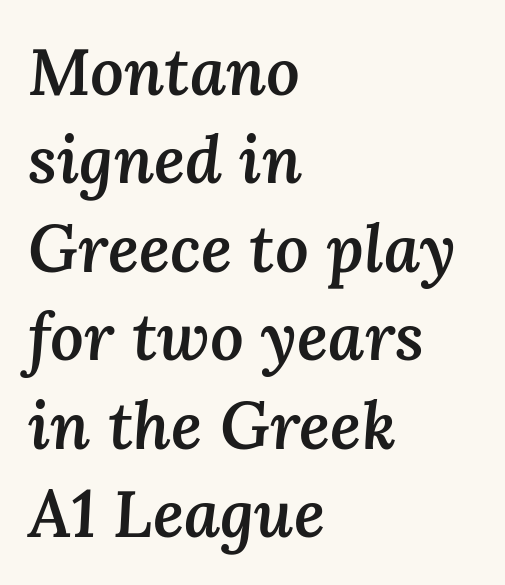
This rendering features lettering with no underline. Looking at the ascenders, they clearly lean. Successive baselines arrive at the customary interval. Inter-character spacing is left at the font's built-in metrics. As a designer I'd log this as weight 600, semibold. Short and long lines alike share a common starting point at left.
